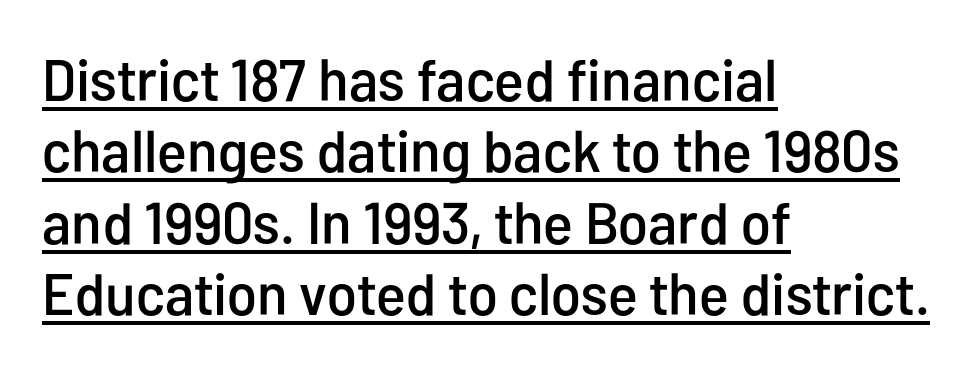
{"serif": "no", "italic": "no", "width": "condensed", "stroke_contrast": "low", "x_height": "medium", "monospaced": "no", "underline": "yes", "align": "left", "line_spacing_ratio": 1.21, "letter_spacing": "normal", "letter_spacing_em": 0.0, "glyph_px": 59}
